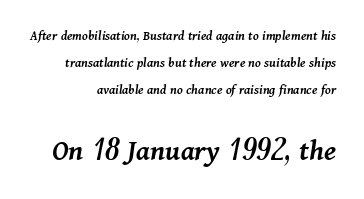
Q: Is the text bold? A: Semi-bold.
Q: Is the text italic (slanted)? A: Yes, it leans right by about 11 degrees.
Q: Is the text underlined? A: No.
Q: Is the spacing between letters normal or unusually wide? A: Normal.
Q: Is the spacing between lines tight, normal or loose? A: Loose.
Q: Which block of text is set in a larger size, the first (top) or the second (bottom)? A: The second (bottom) one.
Q: Width (condensed, normal, or wide)? A: Normal.
Q: Stroke contrast? A: Medium.
Q: x-height? A: Medium.
Q: Monospaced? A: No.
